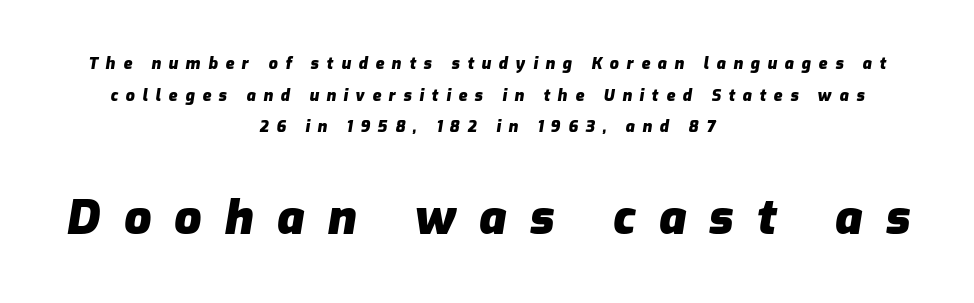
The image shows 48 px heavy type, italic (leaning right); set centered, loose line spacing (1.98x), unusually wide letter spacing (+0.48 em), not underlined; the second (bottom) block is 3.0x larger; low stroke contrast and a medium x-height.
